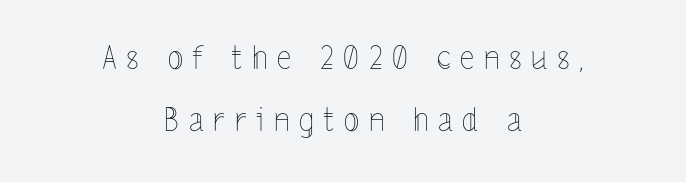
{"italic": "no", "bold": "no", "weight": "thin", "width": "condensed", "x_height": "medium", "monospaced": "no", "underline": "no", "align": "center", "line_spacing": "loose", "line_spacing_ratio": 1.94, "letter_spacing": "wide", "letter_spacing_em": 0.3, "glyph_px": 32}
